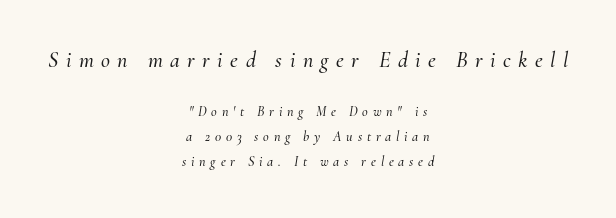
The image shows 22 px text type, italic (leaning right); set centered, line spacing 1.79x, unusually wide letter spacing (+0.34 em), not underlined; the first (top) block is 1.57x larger.
